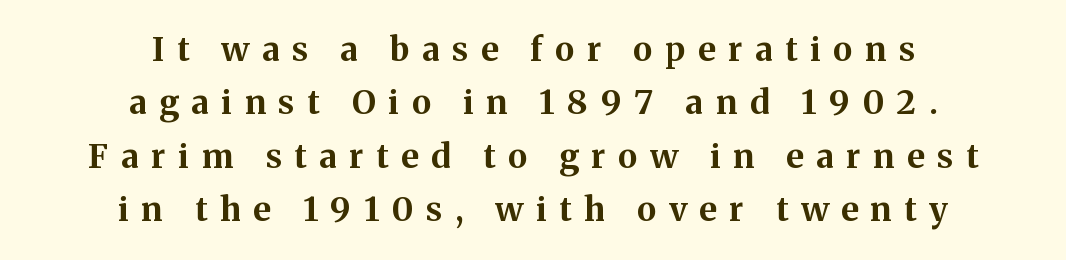
Q: Is the text bold? A: Yes.
Q: Is the text italic (slanted)? A: No, it is upright.
Q: Is the typeface a serif or a sans-serif typeface? A: Serif.
Q: Is the text underlined? A: No.
Q: How is the paragraph aligned? A: Centered.
Q: Is the spacing between letters normal or unusually wide? A: Unusually wide.
Q: Is the spacing between lines tight, normal or loose? A: Normal.
Q: Width (condensed, normal, or wide)? A: Normal.
Q: Stroke contrast? A: Medium.
Q: x-height? A: Medium.
Q: Monospaced? A: No.
